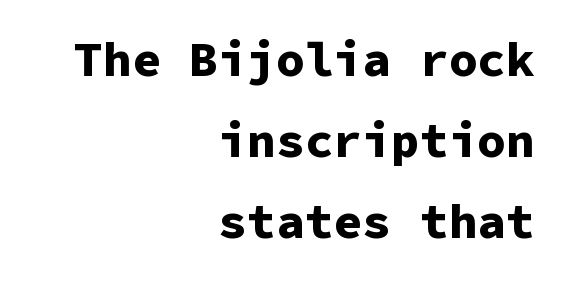
Horizontal alignment here is rightward, an uncommon choice for prose. Clear beneath every line of the passage. The face used here is monospaced, like something from a code editor. Every stem runs plumb, perpendicular to the baseline.
